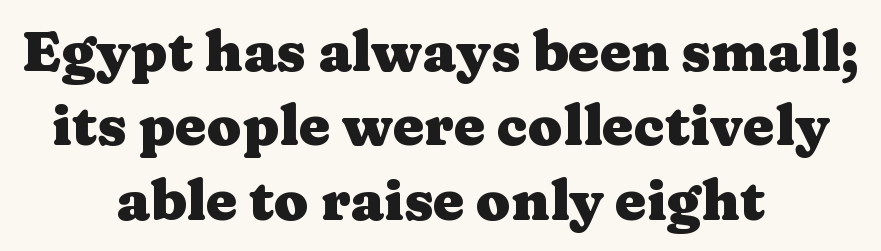
Each word holds together tightly as a unit, with standard inter-letter gaps. A bare baseline throughout the passage. The typesetter chose a symmetrical, centered arrangement here. Do the letters lean? They stand straight. The letters are bold, with thick, heavy strokes.
